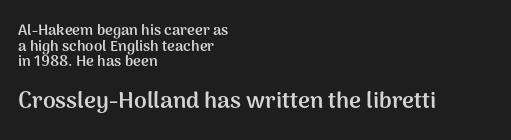
{"italic": "no", "bold": "yes", "underline": "no", "align": "left", "line_spacing": "tight", "line_spacing_ratio": 1.04, "letter_spacing": "normal", "letter_spacing_em": 0.0, "larger_block": "second", "size_ratio": 1.53, "glyph_px": 23}
